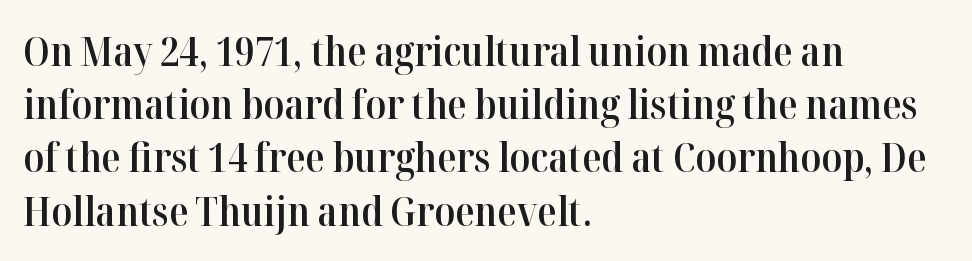
{"serif": "yes", "italic": "no", "bold": "semi", "weight": "semibold", "width": "normal", "stroke_contrast": "high", "x_height": "medium", "monospaced": "no", "underline": "no", "align": "left", "line_spacing": "normal", "line_spacing_ratio": 1.33, "letter_spacing": "normal", "letter_spacing_em": 0.0, "glyph_px": 40}
